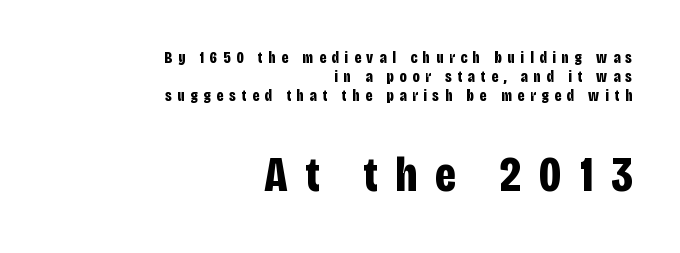
The image shows 49 px bold, condensed sans-serif type, upright; set right-aligned, line spacing 1.2x, unusually wide letter spacing (+0.36 em), not underlined; the second (bottom) block is 3.06x larger; low stroke contrast and a large x-height.
